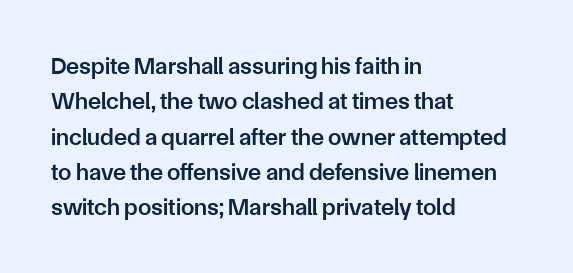
A fair bit of extra ink — the face is semibold, not bold. A roman cut, with each character standing at attention. The ragged edge is on the right, which tells us the setting is flush left. Leading: standard. The area under the type is left untouched.
